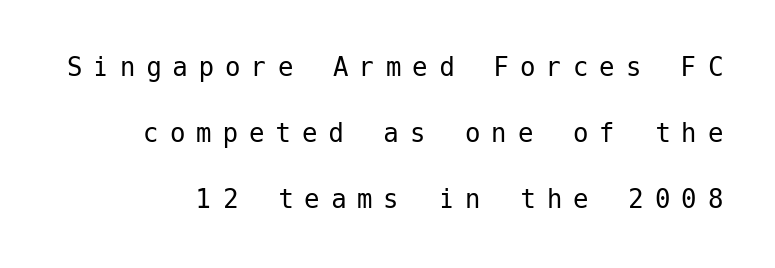
The image shows 31 px regular-weight sans-serif type, upright; set loose line spacing (2.13x), unusually wide letter spacing (+0.35 em), not underlined; low stroke contrast and a medium x-height.
